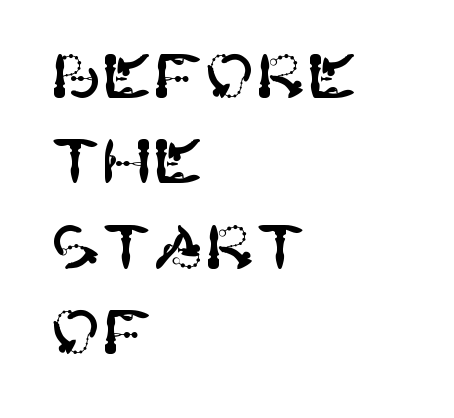
Do the letters lean? They stand straight. The face used here is rendered with its standard letterfit. Regular leading. Decoration check: the copy has no underline. Reading down the block, your eye returns to a fixed left position each line.
